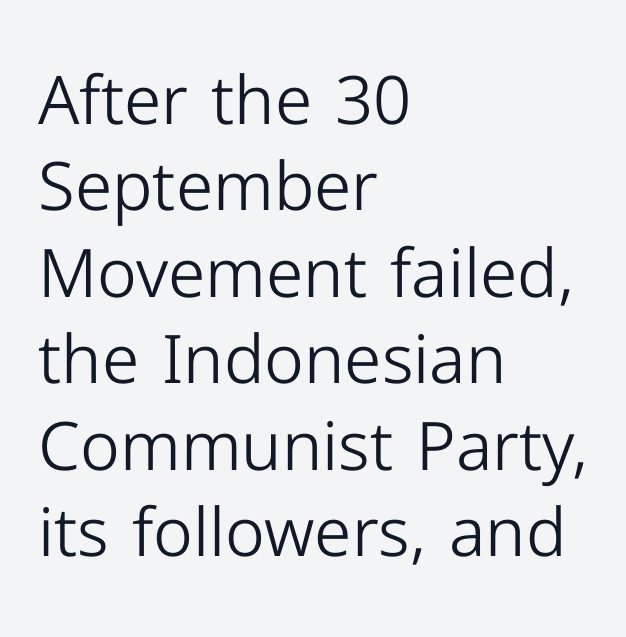
Q: Is the text bold? A: No.
Q: Is the text italic (slanted)? A: No, it is upright.
Q: Is the typeface a serif or a sans-serif typeface? A: Sans-serif.
Q: Is the text underlined? A: No.
Q: How is the paragraph aligned? A: Left-aligned.
Q: Is the spacing between letters normal or unusually wide? A: Normal.
Q: Is the spacing between lines tight, normal or loose? A: Normal.
Q: Width (condensed, normal, or wide)? A: Normal.
Q: Stroke contrast? A: Low.
Q: x-height? A: Medium.
Q: Monospaced? A: No.
